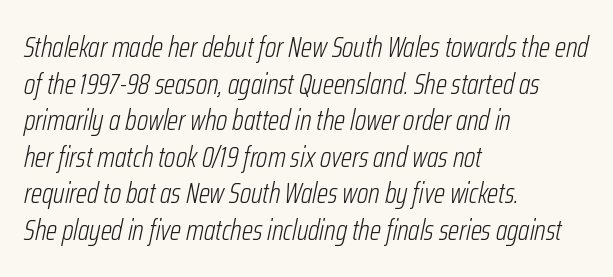
{"italic": "yes", "lean": "right", "slant_degrees": 12, "bold": "no", "weight": "light", "width": "condensed", "stroke_contrast": "low", "x_height": "medium", "monospaced": "no", "underline": "no", "align": "left", "line_spacing": "normal", "line_spacing_ratio": 1.26, "letter_spacing": "normal", "letter_spacing_em": 0.0, "glyph_px": 29}
